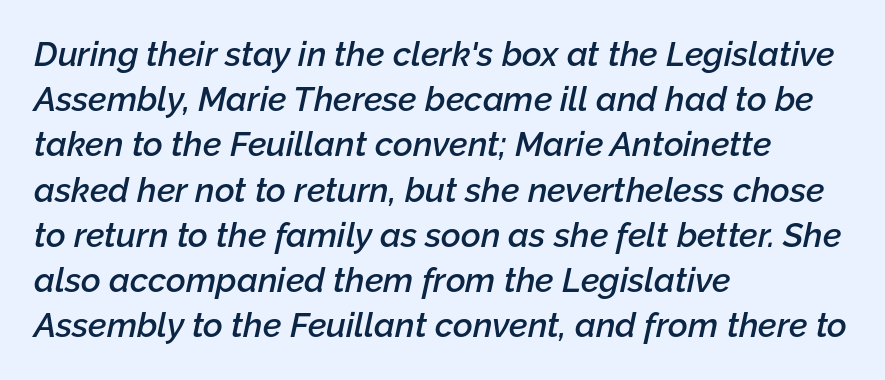
{"italic": "yes", "lean": "right", "slant_degrees": 12, "bold": "semi", "weight": "semibold", "width": "normal", "stroke_contrast": "low", "x_height": "medium", "monospaced": "no", "underline": "no", "align": "left", "line_spacing": "normal", "line_spacing_ratio": 1.33, "letter_spacing": "normal", "letter_spacing_em": 0.0, "glyph_px": 34}
